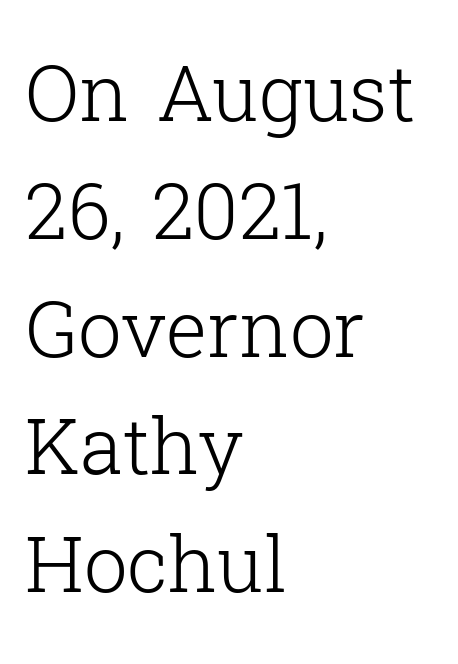
{"serif": "yes", "italic": "no", "bold": "no", "weight": "light", "width": "normal", "stroke_contrast": "low", "x_height": "medium", "monospaced": "no", "underline": "no", "align": "left", "line_spacing": "normal", "line_spacing_ratio": 1.51, "letter_spacing": "normal", "letter_spacing_em": 0.0, "glyph_px": 78}
